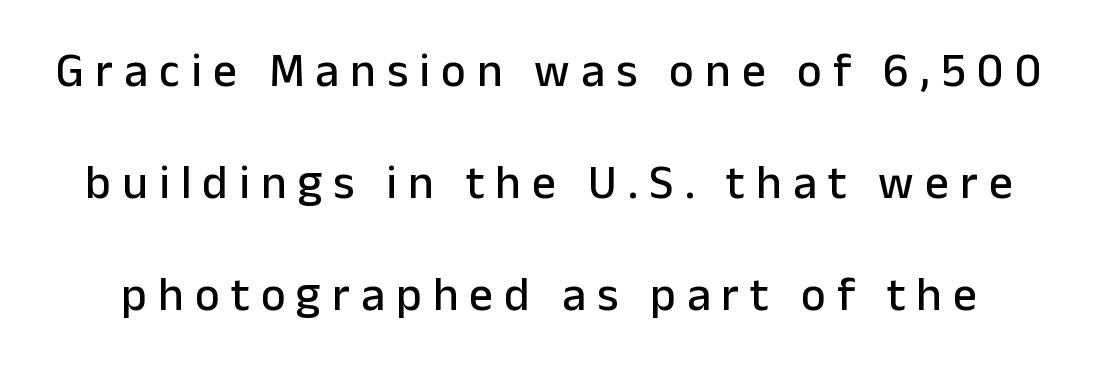
{"serif": "no", "italic": "no", "width": "normal", "stroke_contrast": "low", "x_height": "medium", "monospaced": "no", "underline": "no", "line_spacing": "loose", "line_spacing_ratio": 2.38, "letter_spacing": "wide", "letter_spacing_em": 0.24, "glyph_px": 47}
